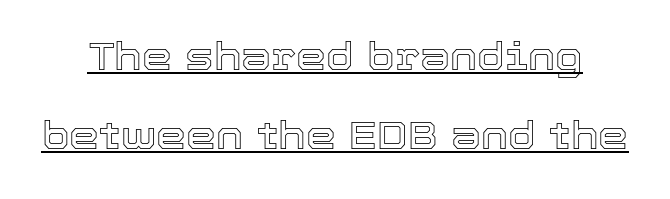
The passage shown is typed in a proportional face where columns would drift. The specimen reads as upright at a glance. A continuous stroke trails under the words, as in a hyperlink. The tracking reads as untouched default to a designer's eye. Interline gaps are noticeably wide in this sample.
